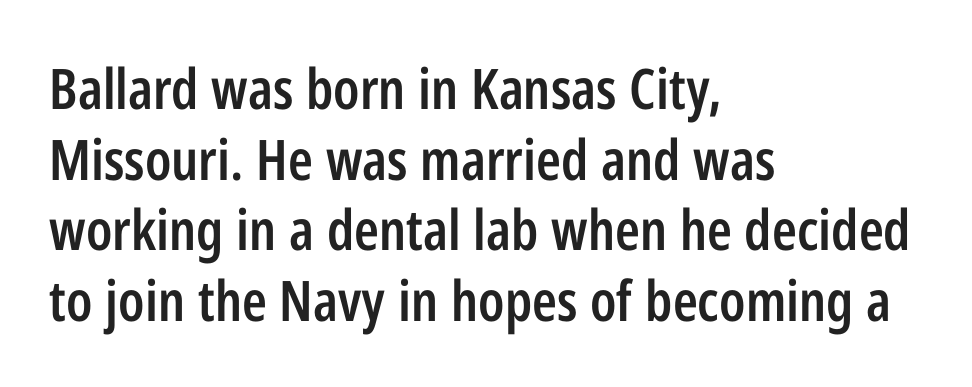
The image shows 56 px semibold, condensed sans-serif type, upright; set left-aligned, normal line spacing (1.26x), normal letter spacing, not underlined; low stroke contrast and a medium x-height.
